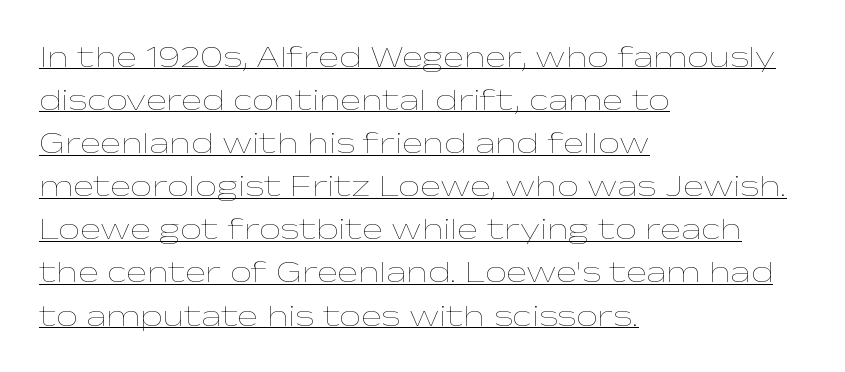
Posture: vertical. The typesetter chose a ragged-right arrangement here. A typesetter would call this proportional, since set widths differ per character. Words appear dense and cohesive because spacing is normal. This sample carries an underscore along the baseline area. The rows are spaced the way most documents space them.
